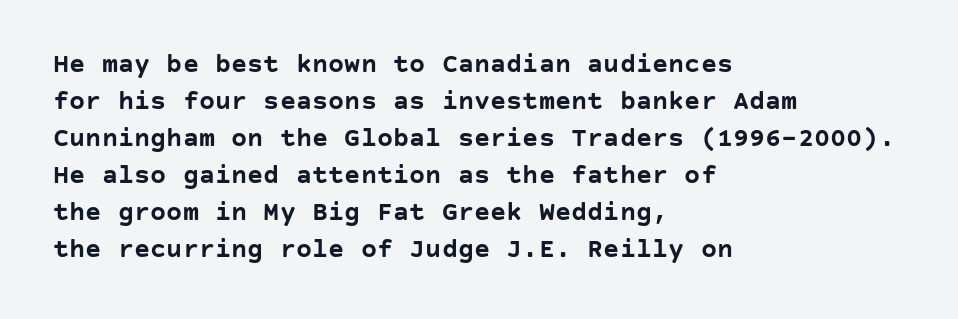
{"italic": "no", "bold": "yes", "underline": "no", "align": "left", "line_spacing": "normal", "line_spacing_ratio": 1.37, "letter_spacing": "normal", "letter_spacing_em": 0.0, "glyph_px": 27}
